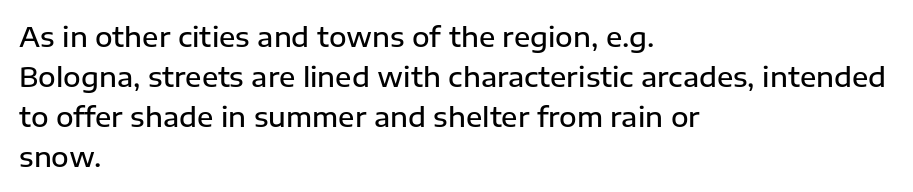
Q: Is the text bold? A: Semi-bold.
Q: Is the text italic (slanted)? A: No, it is upright.
Q: Is the text underlined? A: No.
Q: How is the paragraph aligned? A: Left-aligned.
Q: Is the spacing between letters normal or unusually wide? A: Normal.
Q: Is the spacing between lines tight, normal or loose? A: Normal.
